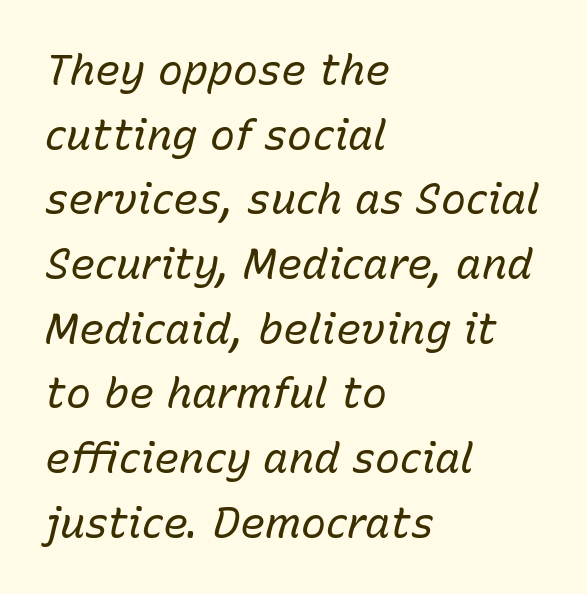
Q: Is the text bold? A: No.
Q: Is the text italic (slanted)? A: Yes, it leans right by about 15 degrees.
Q: Is the text underlined? A: No.
Q: How is the paragraph aligned? A: Left-aligned.
Q: Is the spacing between letters normal or unusually wide? A: Normal.
Q: Is the spacing between lines tight, normal or loose? A: Normal.
Q: Width (condensed, normal, or wide)? A: Normal.
Q: Stroke contrast? A: Low.
Q: x-height? A: Medium.
Q: Monospaced? A: No.
